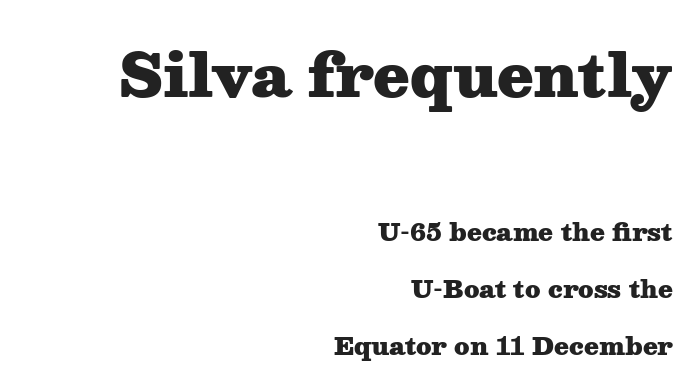
{"serif": "yes", "italic": "no", "bold": "yes", "weight": "heavy", "width": "wide", "stroke_contrast": "medium", "x_height": "medium", "monospaced": "no", "underline": "no", "align": "right", "line_spacing": "loose", "line_spacing_ratio": 2.38, "letter_spacing": "normal", "letter_spacing_em": 0.0, "larger_block": "first", "size_ratio": 2.46, "glyph_px": 59}
